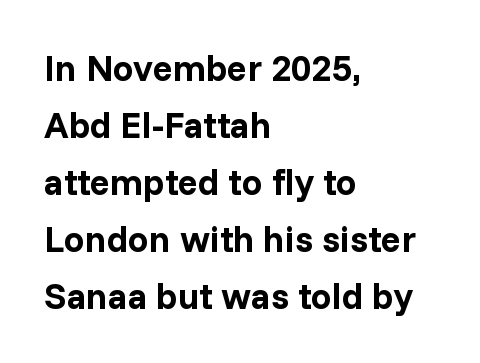
{"serif": "no", "italic": "no", "bold": "yes", "weight": "bold", "width": "normal", "stroke_contrast": "low", "x_height": "medium", "monospaced": "no", "underline": "no", "align": "left", "line_spacing": "normal", "line_spacing_ratio": 1.54, "letter_spacing": "normal", "letter_spacing_em": 0.0, "glyph_px": 37}
